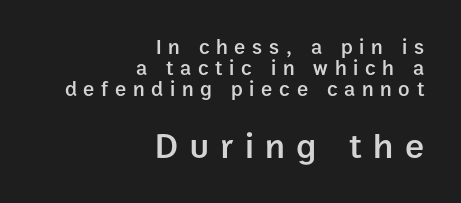
Q: Is the text bold? A: Semi-bold.
Q: Is the text italic (slanted)? A: No, it is upright.
Q: Is the typeface a serif or a sans-serif typeface? A: Sans-serif.
Q: Is the text underlined? A: No.
Q: How is the paragraph aligned? A: Right-aligned.
Q: Is the spacing between letters normal or unusually wide? A: Unusually wide.
Q: Is the spacing between lines tight, normal or loose? A: Tight.
Q: Which block of text is set in a larger size, the first (top) or the second (bottom)? A: The second (bottom) one.
Q: Width (condensed, normal, or wide)? A: Normal.
Q: Stroke contrast? A: Low.
Q: x-height? A: Medium.
Q: Monospaced? A: No.
